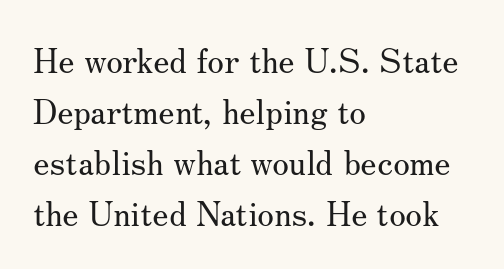
Q: Is the text bold? A: No.
Q: Is the text italic (slanted)? A: No, it is upright.
Q: Is the typeface a serif or a sans-serif typeface? A: Serif.
Q: Is the text underlined? A: No.
Q: How is the paragraph aligned? A: Left-aligned.
Q: Is the spacing between letters normal or unusually wide? A: Normal.
Q: Is the spacing between lines tight, normal or loose? A: Normal.
Q: Width (condensed, normal, or wide)? A: Normal.
Q: Stroke contrast? A: Medium.
Q: x-height? A: Small.
Q: Monospaced? A: No.
